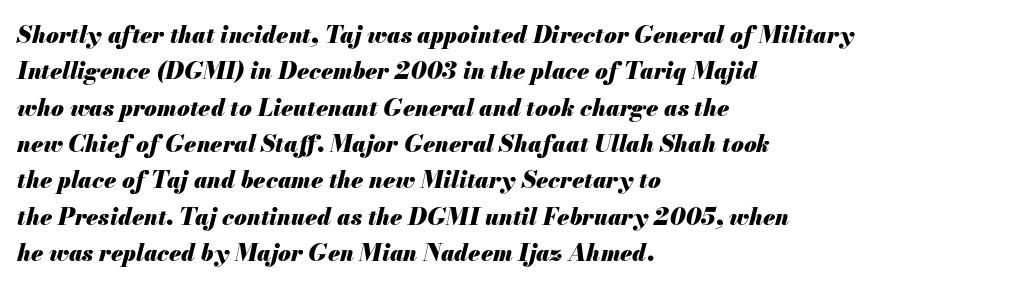
Q: Is the text bold? A: Yes.
Q: Is the text italic (slanted)? A: Yes, it leans right by about 13 degrees.
Q: Is the text underlined? A: No.
Q: How is the paragraph aligned? A: Left-aligned.
Q: Is the spacing between letters normal or unusually wide? A: Normal.
Q: Is the spacing between lines tight, normal or loose? A: Normal.
